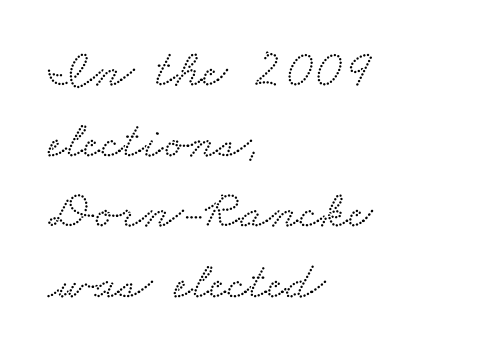
{"width": "wide", "stroke_contrast": "low", "x_height": "small", "monospaced": "no", "underline": "no", "align": "left", "line_spacing": "normal", "line_spacing_ratio": 1.31, "letter_spacing": "normal", "letter_spacing_em": 0.0, "glyph_px": 54}
